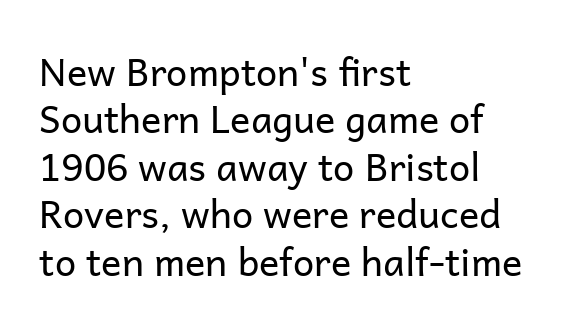
The image shows 38 px regular-weight sans-serif type, upright; set left-aligned, normal line spacing (1.25x), normal letter spacing, not underlined; low stroke contrast and a medium x-height.
